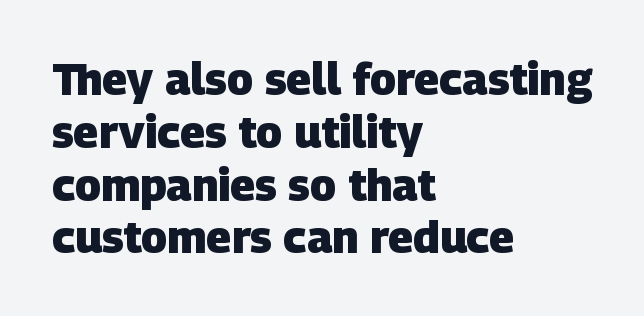
Q: Is the text bold? A: Yes.
Q: Is the typeface a serif or a sans-serif typeface? A: Sans-serif.
Q: Is the text underlined? A: No.
Q: How is the paragraph aligned? A: Left-aligned.
Q: Is the spacing between letters normal or unusually wide? A: Normal.
Q: Width (condensed, normal, or wide)? A: Normal.
Q: Stroke contrast? A: Low.
Q: x-height? A: Large.
Q: Monospaced? A: No.
